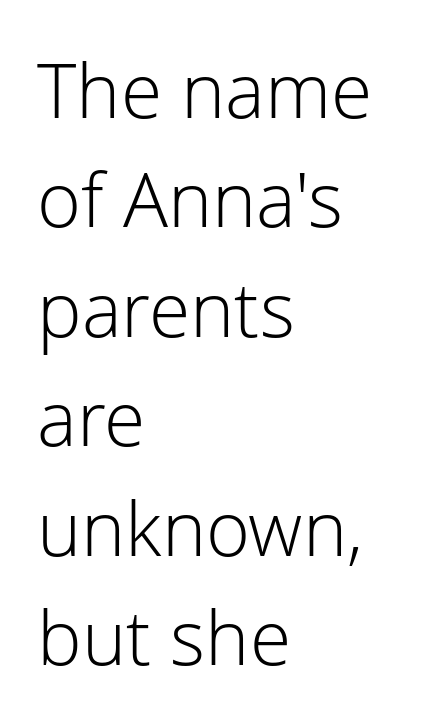
The characters display no serif detailing; their extremities are plain. The face looks like a standard text weight, possibly lighter. Quick note: not italic, upright. Think of a printed novel: that variable character pitch is what you see here.
